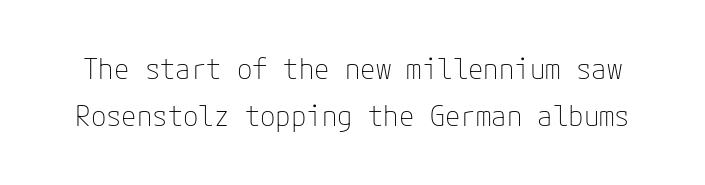
The image shows 28 px thin sans-serif type, upright; set normal line spacing (1.68x), normal letter spacing, not underlined; low stroke contrast and a medium x-height.
